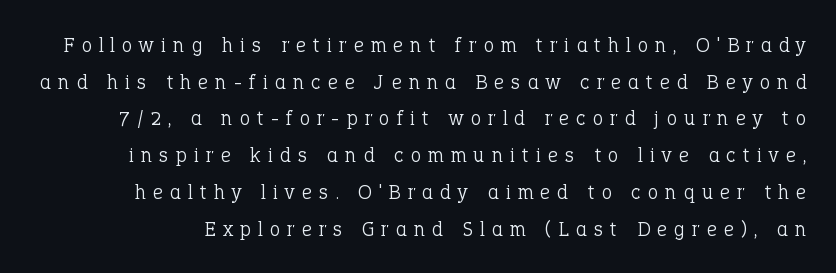
The image shows 21 px text type, upright; set line spacing 1.75x, unusually wide letter spacing (+0.35 em), not underlined.
